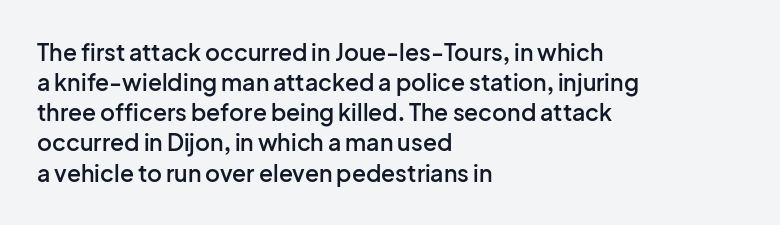
{"italic": "no", "bold": "semi", "underline": "no", "align": "left", "line_spacing": "normal", "line_spacing_ratio": 1.31, "letter_spacing": "normal", "letter_spacing_em": 0.0, "glyph_px": 23}
